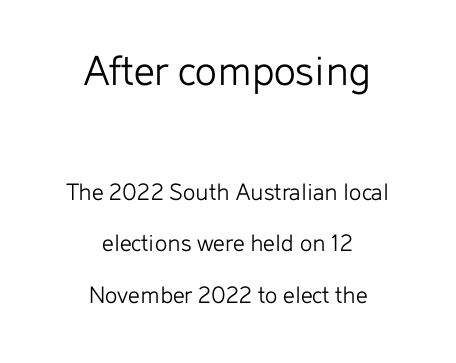
Note the varied advance widths — an 'i' is clearly narrower than an 'm'. If you squint, the top block still reads clearly — it's the larger of the two. Notice the wide empty band between every row — that's loose leading. Typographically, this falls in the sans-serif category. Underlining? Definitely not there.
